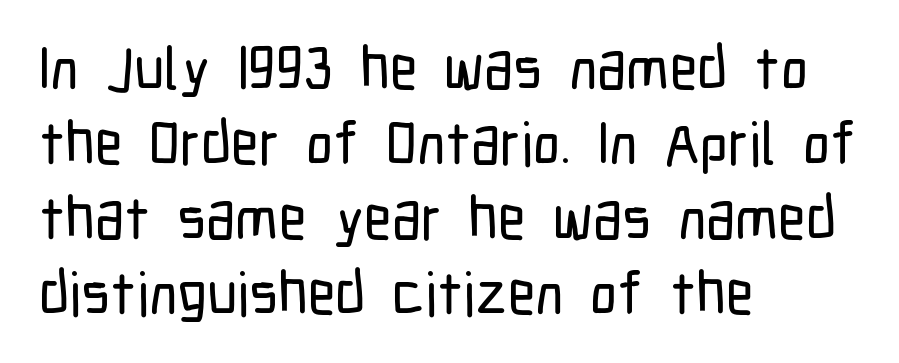
{"serif": "no", "italic": "no", "width": "condensed", "stroke_contrast": "low", "x_height": "medium", "monospaced": "no", "underline": "no", "align": "left", "line_spacing": "normal", "line_spacing_ratio": 1.25, "letter_spacing": "normal", "letter_spacing_em": 0.0, "glyph_px": 60}
